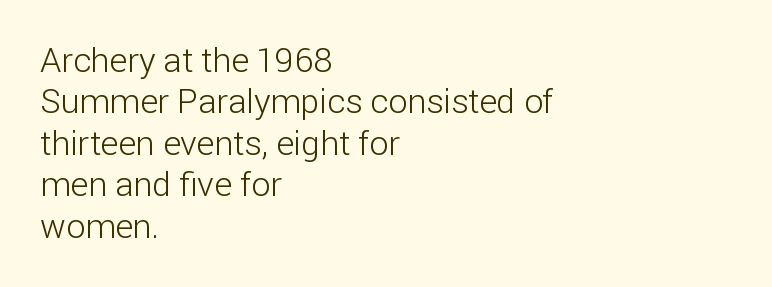
{"serif": "no", "italic": "no", "bold": "no", "weight": "light", "width": "normal", "stroke_contrast": "low", "x_height": "medium", "monospaced": "no", "underline": "no", "align": "left", "line_spacing_ratio": 1.22, "letter_spacing": "normal", "letter_spacing_em": 0.0, "glyph_px": 34}
